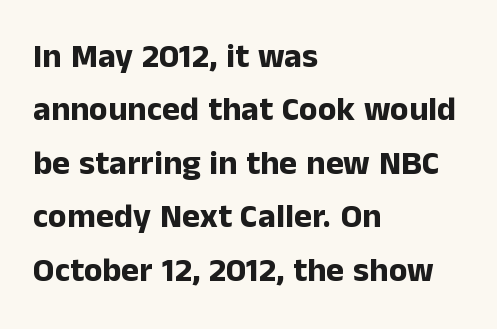
The letters advance in unequal steps, a hallmark of proportional type. Layout note: lines flush left. You can tell from the bare stems that sans-serif type was used. Beneath every word, the page is bare. Heft: maximum for text — a bold.
